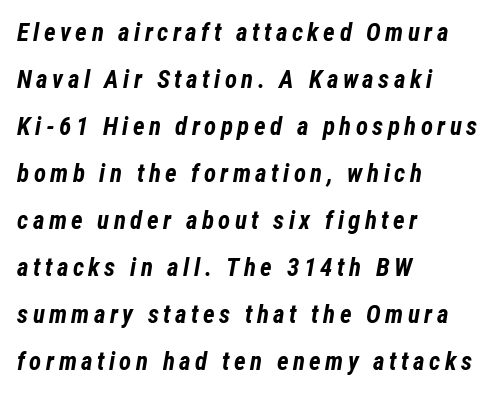
{"italic": "yes", "lean": "right", "slant_degrees": 12, "bold": "yes", "underline": "no", "align": "left", "line_spacing_ratio": 1.88, "glyph_px": 25}
